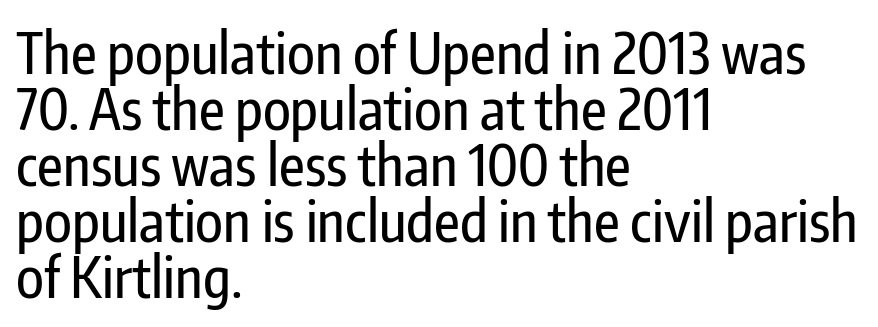
Short note: letters normally spaced. Every row of glyphs begins at an identical x-position on the left. Tall strokes in this sample are plumb rather than angled. In terms of letterform style, serifs are entirely absent. Has an underline been added? It has not.
